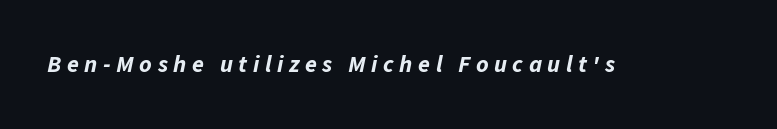
The image shows 24 px bold type, italic (leaning right); set unusually wide letter spacing (+0.23 em), not underlined.
